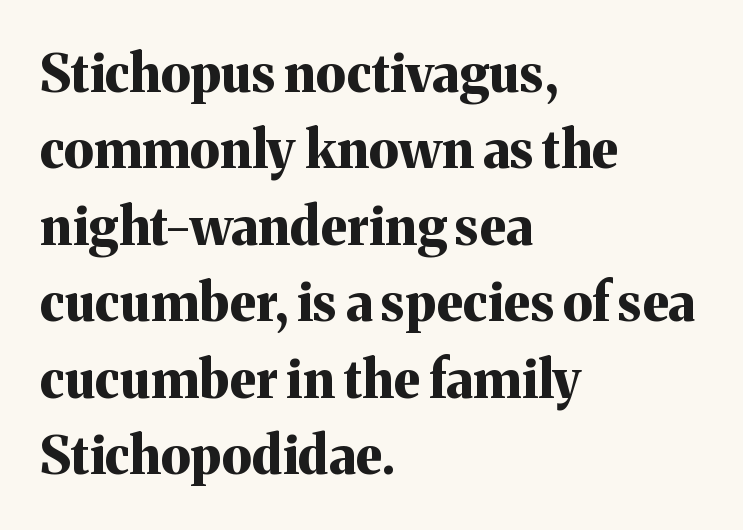
Q: Is the text bold? A: Yes.
Q: Is the text italic (slanted)? A: No, it is upright.
Q: Is the typeface a serif or a sans-serif typeface? A: Serif.
Q: Is the text underlined? A: No.
Q: How is the paragraph aligned? A: Left-aligned.
Q: Is the spacing between letters normal or unusually wide? A: Normal.
Q: Is the spacing between lines tight, normal or loose? A: Normal.
Q: Width (condensed, normal, or wide)? A: Normal.
Q: Stroke contrast? A: Medium.
Q: x-height? A: Medium.
Q: Monospaced? A: No.
